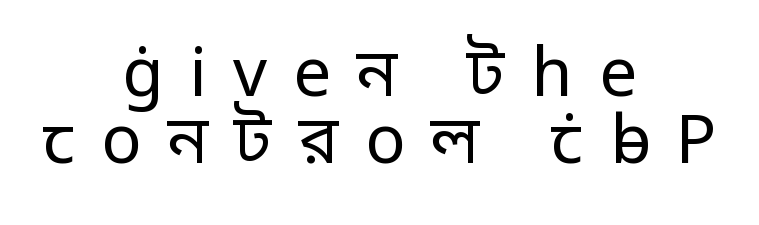
{"serif": "no", "italic": "no", "bold": "no", "weight": "regular", "width": "normal", "stroke_contrast": "low", "x_height": "medium", "monospaced": "no", "underline": "no", "align": "center", "line_spacing": "tight", "line_spacing_ratio": 1.0, "letter_spacing": "wide", "letter_spacing_em": 0.39, "glyph_px": 67}
